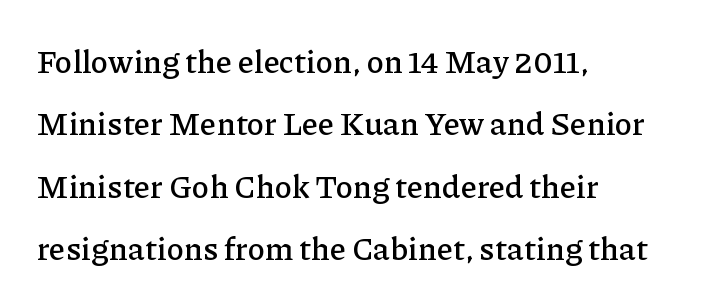
The image shows 32 px serif type, upright; set left-aligned, loose line spacing (1.95x), normal letter spacing, not underlined; low stroke contrast and a medium x-height.
